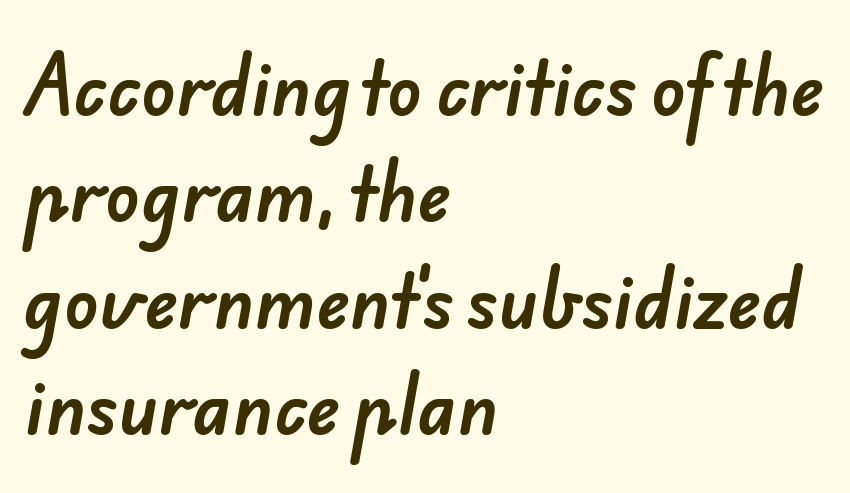
{"serif": "no", "width": "normal", "stroke_contrast": "low", "x_height": "small", "monospaced": "no", "underline": "no", "align": "left", "line_spacing": "normal", "line_spacing_ratio": 1.5, "letter_spacing": "normal", "letter_spacing_em": 0.0, "glyph_px": 71}
